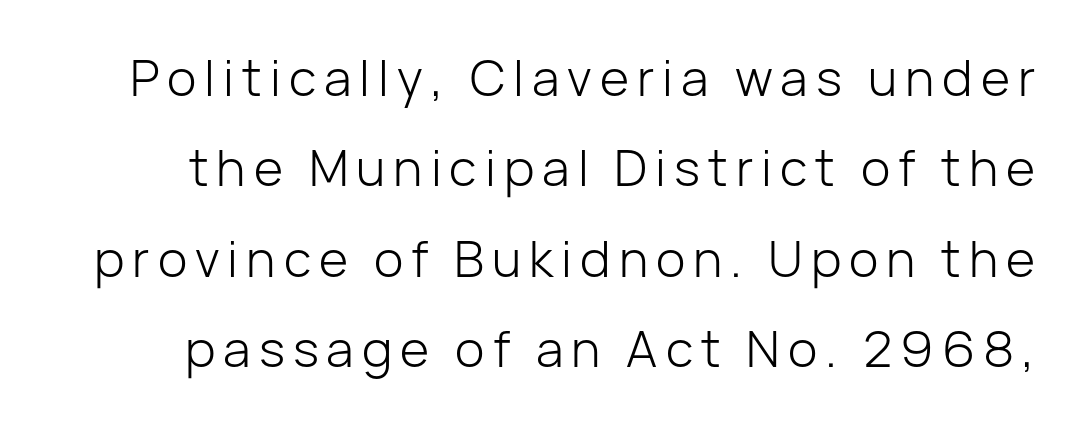
{"serif": "no", "italic": "no", "bold": "no", "weight": "light", "width": "normal", "stroke_contrast": "low", "x_height": "medium", "monospaced": "no", "underline": "no", "line_spacing_ratio": 1.81, "glyph_px": 50}
